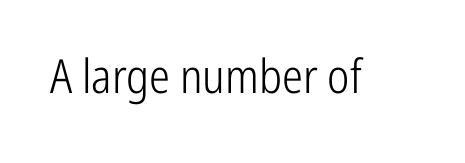
Q: Is the text bold? A: No.
Q: Is the text italic (slanted)? A: No, it is upright.
Q: Is the typeface a serif or a sans-serif typeface? A: Sans-serif.
Q: Is the text underlined? A: No.
Q: Is the spacing between letters normal or unusually wide? A: Normal.
Q: Width (condensed, normal, or wide)? A: Condensed.
Q: Stroke contrast? A: Low.
Q: x-height? A: Medium.
Q: Monospaced? A: No.
